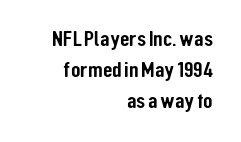
{"italic": "no", "underline": "no", "align": "right", "line_spacing": "normal", "line_spacing_ratio": 1.42, "letter_spacing": "normal", "letter_spacing_em": 0.0, "glyph_px": 22}
